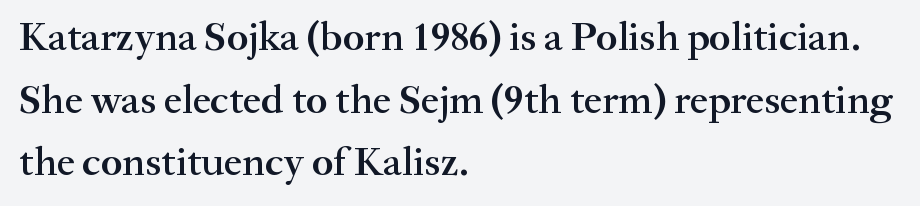
The image shows 41 px semibold serif type, upright; set left-aligned, normal line spacing (1.53x), normal letter spacing, not underlined; medium stroke contrast and a small x-height.
